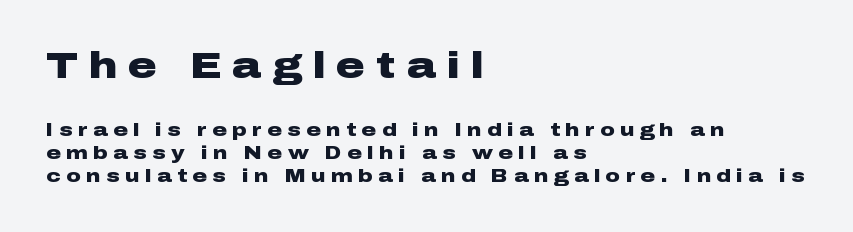
The image shows 36 px heavy, wide sans-serif type, upright; set left-aligned, normal line spacing (1.26x), unusually wide letter spacing (+0.31 em), not underlined; the first (top) block is 2.0x larger; low stroke contrast and a medium x-height.
